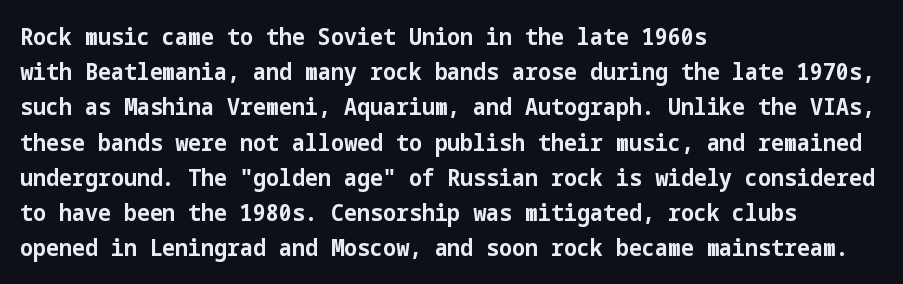
{"italic": "no", "bold": "yes", "underline": "no", "align": "left", "line_spacing": "normal", "line_spacing_ratio": 1.53, "letter_spacing": "normal", "letter_spacing_em": 0.0, "glyph_px": 23}
